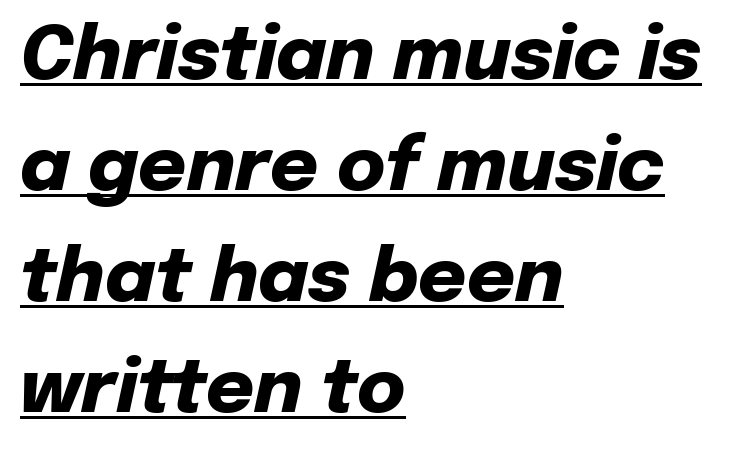
Q: Is the text bold? A: Yes.
Q: Is the text italic (slanted)? A: Yes, it leans right by about 12 degrees.
Q: Is the text underlined? A: Yes.
Q: How is the paragraph aligned? A: Left-aligned.
Q: Is the spacing between letters normal or unusually wide? A: Normal.
Q: Is the spacing between lines tight, normal or loose? A: Normal.
Q: Width (condensed, normal, or wide)? A: Normal.
Q: Stroke contrast? A: Low.
Q: x-height? A: Medium.
Q: Monospaced? A: No.
